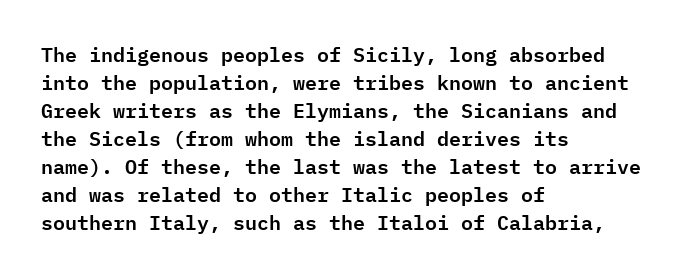
The image shows 20 px text type, upright; set left-aligned, normal line spacing (1.4x), normal letter spacing, not underlined.
